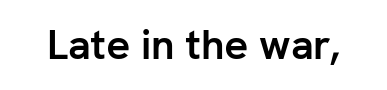
The image shows 42 px semibold sans-serif type, upright; set normal letter spacing, not underlined; low stroke contrast and a medium x-height.
